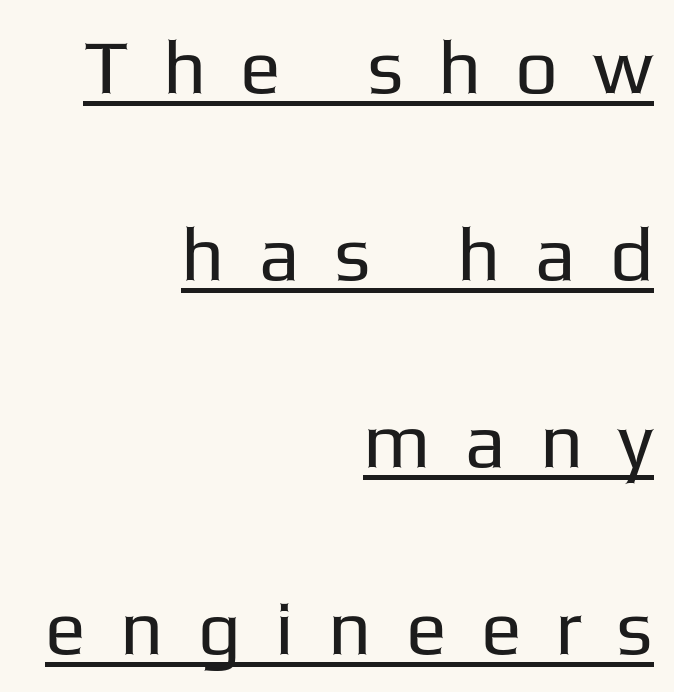
Q: Is the text bold? A: No.
Q: Is the text italic (slanted)? A: No, it is upright.
Q: Is the typeface a serif or a sans-serif typeface? A: Sans-serif.
Q: Is the text underlined? A: Yes.
Q: How is the paragraph aligned? A: Right-aligned.
Q: Is the spacing between letters normal or unusually wide? A: Unusually wide.
Q: Is the spacing between lines tight, normal or loose? A: Loose.
Q: Width (condensed, normal, or wide)? A: Normal.
Q: Stroke contrast? A: Low.
Q: x-height? A: Medium.
Q: Monospaced? A: No.
